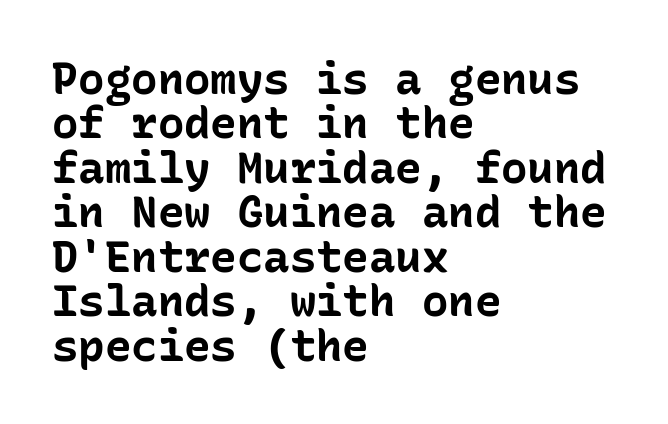
The image shows 44 px bold sans-serif type, upright, monospaced; set left-aligned, tight line spacing (1.01x), normal letter spacing, not underlined; low stroke contrast and a medium x-height.
